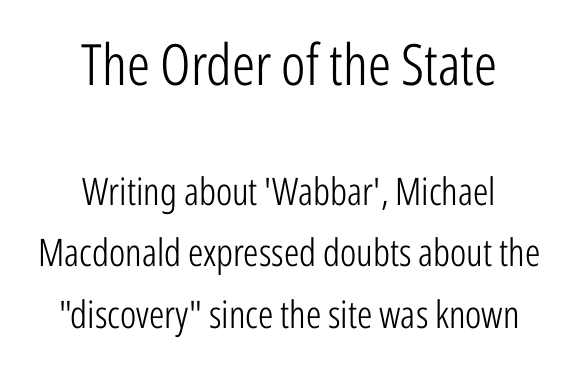
This sample has the flowing, uneven cadence of proportional lettering. Glyph-to-glyph distance matches everyday printed text. The passage shown is typeset with a sans-serif family. Summary of vertical rhythm: regular, with standard interline spacing. This layout puts the oversized block above and the modest block below.
